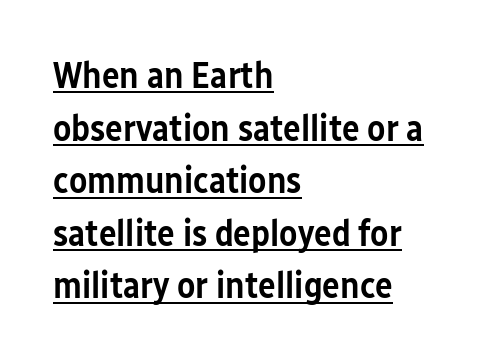
Q: Is the text bold? A: Semi-bold.
Q: Is the text italic (slanted)? A: No, it is upright.
Q: Is the typeface a serif or a sans-serif typeface? A: Sans-serif.
Q: Is the text underlined? A: Yes.
Q: How is the paragraph aligned? A: Left-aligned.
Q: Is the spacing between letters normal or unusually wide? A: Normal.
Q: Is the spacing between lines tight, normal or loose? A: Normal.
Q: Width (condensed, normal, or wide)? A: Condensed.
Q: Stroke contrast? A: Low.
Q: x-height? A: Medium.
Q: Monospaced? A: No.
